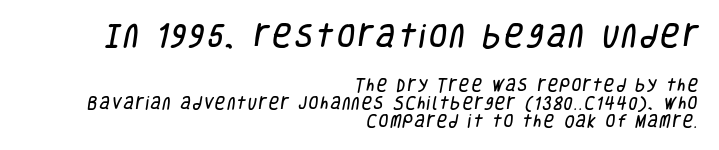
Q: Is the text underlined? A: No.
Q: How is the paragraph aligned? A: Right-aligned.
Q: Is the spacing between lines tight, normal or loose? A: Normal.
Q: Which block of text is set in a larger size, the first (top) or the second (bottom)? A: The first (top) one.
